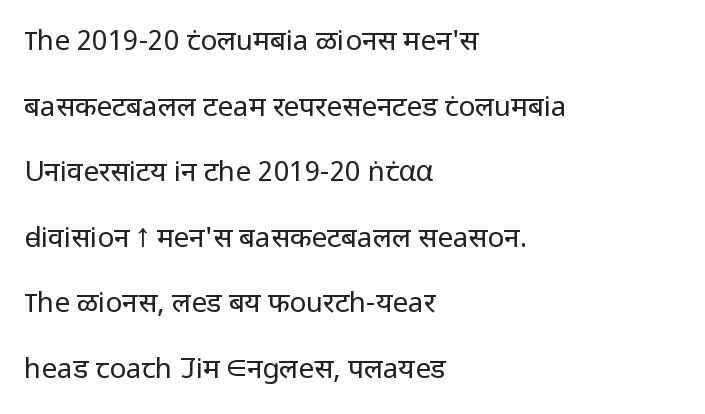
{"serif": "no", "italic": "no", "bold": "no", "weight": "regular", "width": "normal", "stroke_contrast": "low", "x_height": "medium", "monospaced": "no", "underline": "no", "align": "left", "line_spacing": "loose", "line_spacing_ratio": 2.34, "letter_spacing": "normal", "letter_spacing_em": 0.0, "glyph_px": 28}
